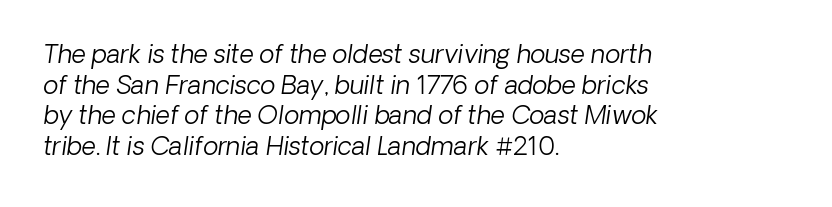
The image shows 25 px text type, italic (leaning right); set left-aligned, line spacing 1.23x, normal letter spacing, not underlined.
